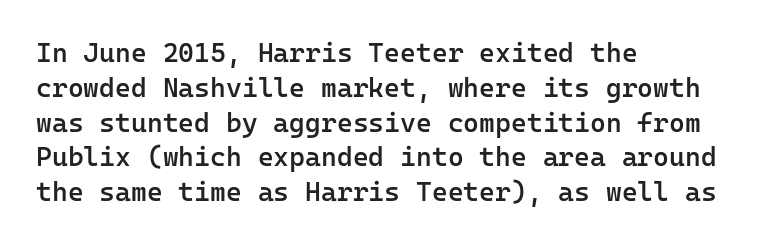
A bare baseline throughout the passage. A typesetter would mark this as roman, not italic. Leading: standard. Here the glyphs are tracked normally, forming tight word shapes.
